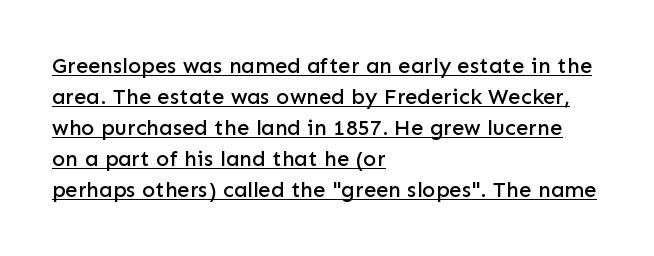
{"italic": "no", "underline": "yes", "align": "left", "line_spacing": "normal", "line_spacing_ratio": 1.41, "letter_spacing": "normal", "letter_spacing_em": 0.0, "glyph_px": 22}
